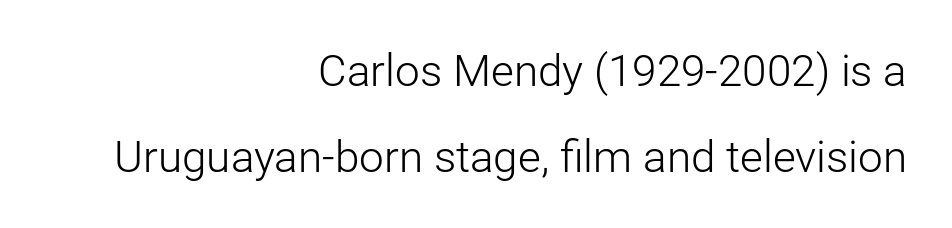
Q: Is the text bold? A: No.
Q: Is the text italic (slanted)? A: No, it is upright.
Q: Is the typeface a serif or a sans-serif typeface? A: Sans-serif.
Q: Is the text underlined? A: No.
Q: How is the paragraph aligned? A: Right-aligned.
Q: Is the spacing between letters normal or unusually wide? A: Normal.
Q: Is the spacing between lines tight, normal or loose? A: Loose.
Q: Width (condensed, normal, or wide)? A: Normal.
Q: Stroke contrast? A: Low.
Q: x-height? A: Medium.
Q: Monospaced? A: No.
